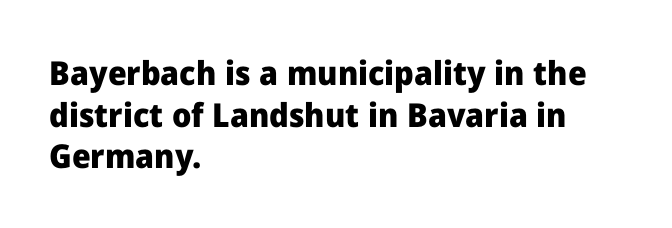
The space between consecutive lines is moderate. The face used here is rendered with its standard letterfit. Regarding serifs, this sample does without them. Style check: upright. Just letters on the line, the space beneath them empty. Does the weight exceed regular? Yes, all the way to bold.
